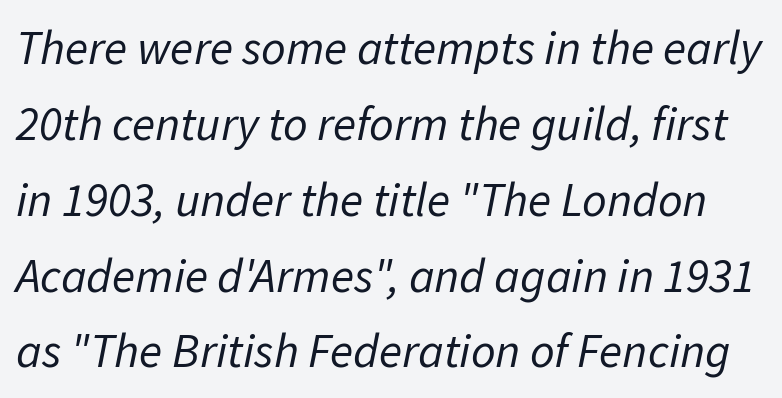
The image shows 48 px regular-weight type, italic (leaning right); set normal line spacing (1.58x), normal letter spacing, not underlined; low stroke contrast and a medium x-height.
